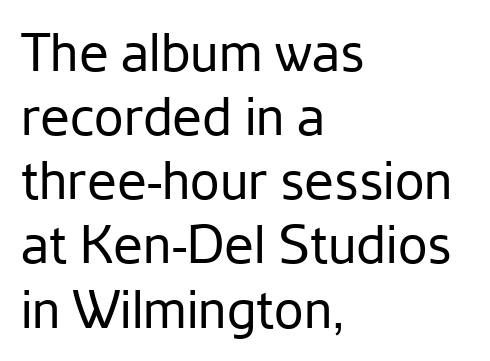
{"serif": "no", "italic": "no", "bold": "no", "weight": "regular", "width": "normal", "stroke_contrast": "low", "x_height": "medium", "monospaced": "no", "underline": "no", "align": "left", "line_spacing_ratio": 1.21, "letter_spacing": "normal", "letter_spacing_em": 0.0, "glyph_px": 53}
